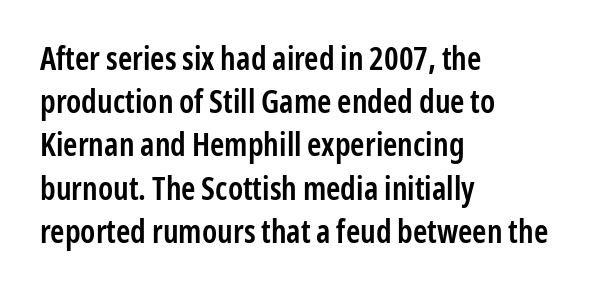
{"serif": "no", "italic": "no", "bold": "semi", "weight": "semibold", "width": "condensed", "stroke_contrast": "low", "x_height": "medium", "monospaced": "no", "underline": "no", "align": "left", "line_spacing": "normal", "line_spacing_ratio": 1.35, "letter_spacing": "normal", "letter_spacing_em": 0.0, "glyph_px": 32}
